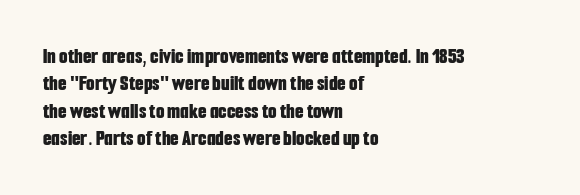
{"italic": "no", "bold": "yes", "underline": "no", "align": "left", "line_spacing_ratio": 1.24, "letter_spacing": "normal", "letter_spacing_em": 0.0, "glyph_px": 22}
